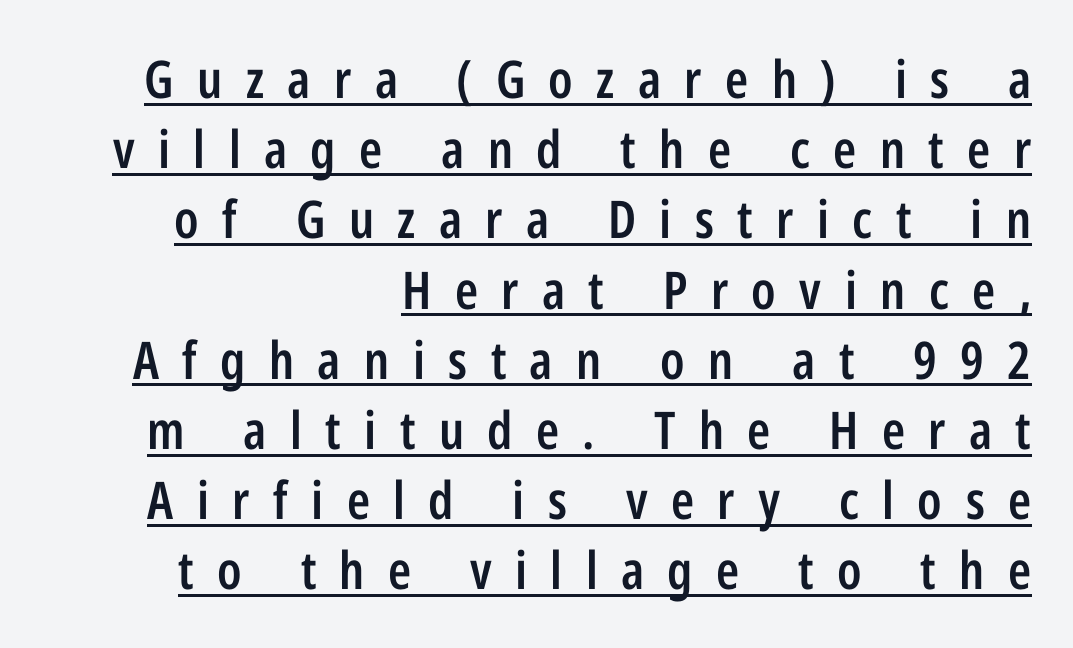
{"serif": "no", "italic": "no", "bold": "semi", "weight": "semibold", "width": "condensed", "stroke_contrast": "low", "x_height": "medium", "monospaced": "no", "underline": "yes", "align": "right", "line_spacing": "normal", "line_spacing_ratio": 1.35, "letter_spacing": "wide", "letter_spacing_em": 0.45, "glyph_px": 52}
